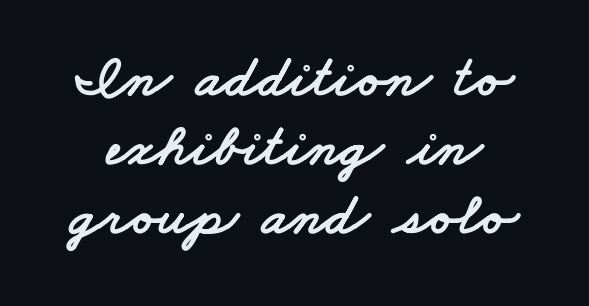
Varying glyph widths throughout — classic text-font behaviour. Typographically, this falls in the sans-serif category. Interline gaps are noticeably narrow in this sample. Glyph-to-glyph distance matches everyday printed text.
